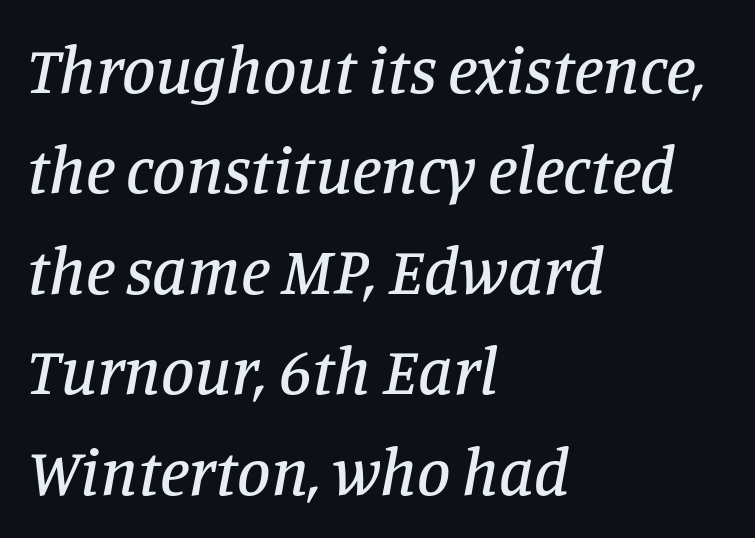
{"serif": "yes", "italic": "yes", "lean": "right", "slant_degrees": 11, "width": "normal", "stroke_contrast": "low", "x_height": "large", "monospaced": "no", "underline": "no", "align": "left", "line_spacing": "normal", "line_spacing_ratio": 1.5, "letter_spacing": "normal", "letter_spacing_em": 0.0, "glyph_px": 67}
